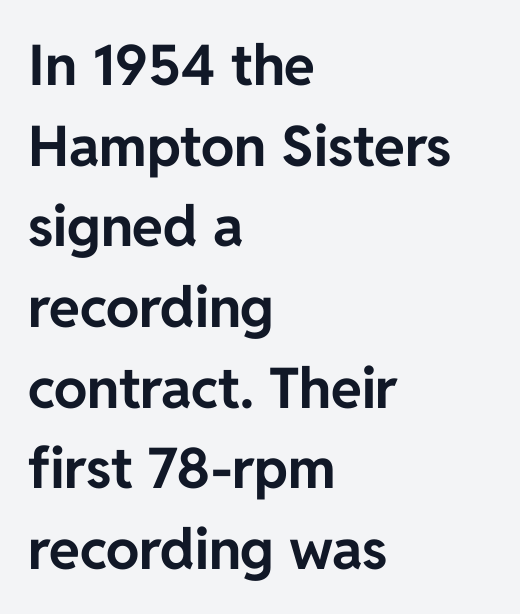
Q: Is the text bold? A: Yes.
Q: Is the text italic (slanted)? A: No, it is upright.
Q: Is the typeface a serif or a sans-serif typeface? A: Sans-serif.
Q: Is the text underlined? A: No.
Q: How is the paragraph aligned? A: Left-aligned.
Q: Is the spacing between letters normal or unusually wide? A: Normal.
Q: Is the spacing between lines tight, normal or loose? A: Normal.
Q: Width (condensed, normal, or wide)? A: Normal.
Q: Stroke contrast? A: Low.
Q: x-height? A: Medium.
Q: Monospaced? A: No.
